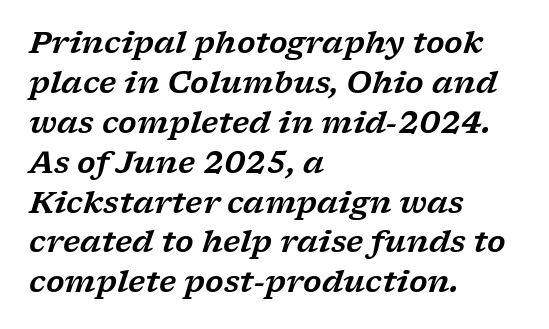
{"serif": "yes", "italic": "yes", "lean": "right", "slant_degrees": 17, "width": "wide", "stroke_contrast": "low", "x_height": "medium", "monospaced": "no", "underline": "no", "align": "left", "line_spacing": "normal", "line_spacing_ratio": 1.33, "letter_spacing": "normal", "letter_spacing_em": 0.0, "glyph_px": 30}
